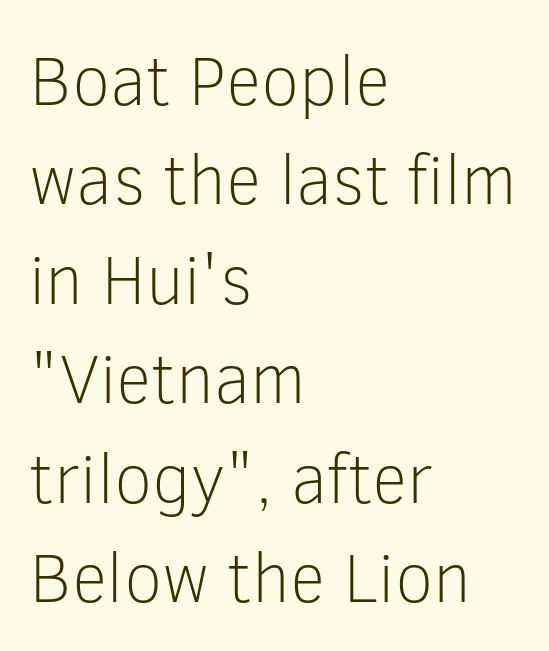
What's the leading like? Ordinary, nothing unusual. Inter-character spacing is left at the font's built-in metrics. Caption: face not bold, strokes unweighted. This rendering uses left alignment, leaving the right contour irregular.
